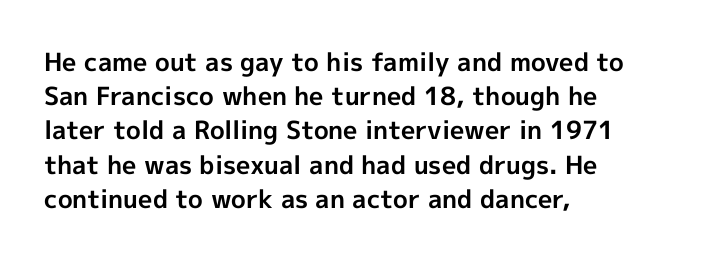
Q: Is the text bold? A: Yes.
Q: Is the text italic (slanted)? A: No, it is upright.
Q: Is the text underlined? A: No.
Q: How is the paragraph aligned? A: Left-aligned.
Q: Is the spacing between letters normal or unusually wide? A: Normal.
Q: Is the spacing between lines tight, normal or loose? A: Normal.
